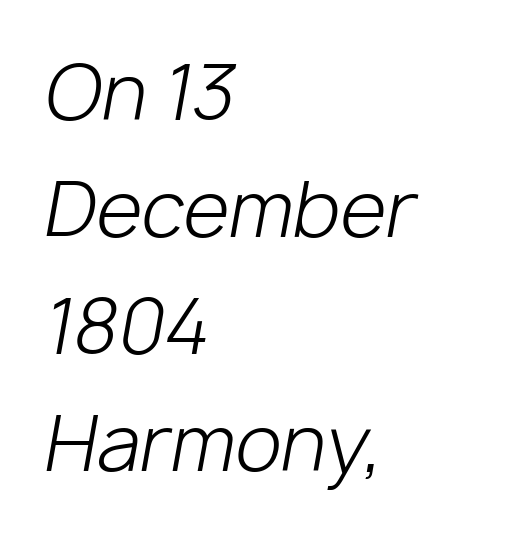
{"italic": "yes", "lean": "right", "slant_degrees": 10, "bold": "no", "weight": "light", "width": "normal", "stroke_contrast": "low", "x_height": "medium", "monospaced": "no", "underline": "no", "align": "left", "line_spacing": "normal", "line_spacing_ratio": 1.56, "letter_spacing": "normal", "letter_spacing_em": 0.0, "glyph_px": 75}
